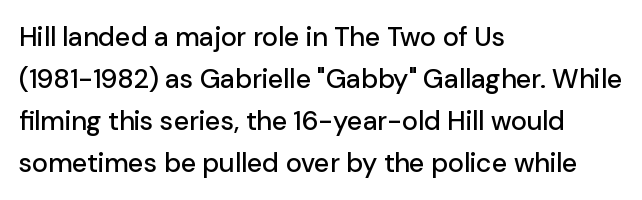
Decoration check: the copy has no underline. You can tell it's not italic because the verticals are truly vertical. Is the letter spacing exaggerated? No — it looks like the ordinary default. A classic flush-left, rag-right setting is used for this passage. Baseline-to-baseline distance is the conventional proportion of letter height.
